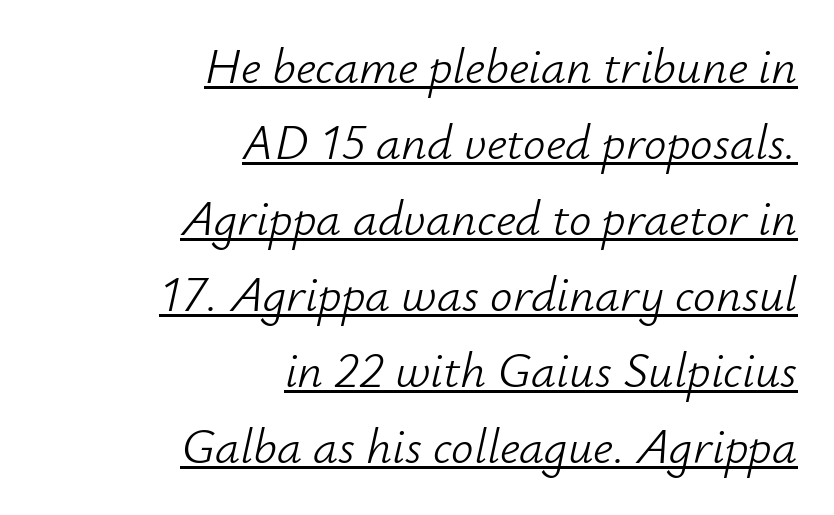
Q: Is the text bold? A: No.
Q: Is the text italic (slanted)? A: Yes, it leans right by about 12 degrees.
Q: Is the text underlined? A: Yes.
Q: How is the paragraph aligned? A: Right-aligned.
Q: Is the spacing between letters normal or unusually wide? A: Normal.
Q: Is the spacing between lines tight, normal or loose? A: Normal.
Q: Width (condensed, normal, or wide)? A: Normal.
Q: Stroke contrast? A: Low.
Q: x-height? A: Small.
Q: Monospaced? A: No.
